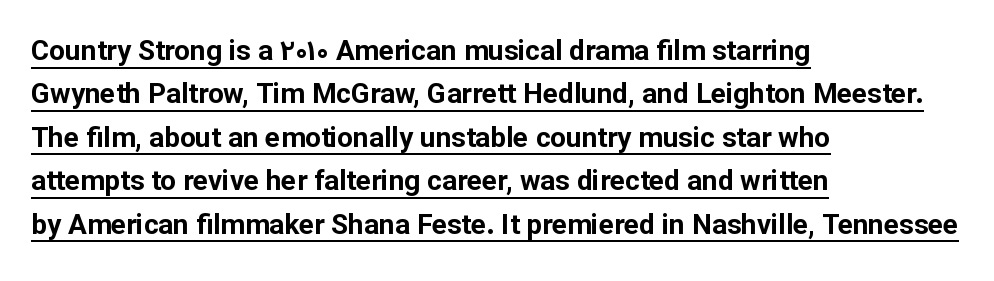
{"serif": "no", "italic": "no", "bold": "yes", "weight": "bold", "width": "normal", "stroke_contrast": "low", "x_height": "medium", "monospaced": "no", "underline": "yes", "align": "left", "line_spacing": "normal", "line_spacing_ratio": 1.55, "letter_spacing": "normal", "letter_spacing_em": 0.0, "glyph_px": 28}
